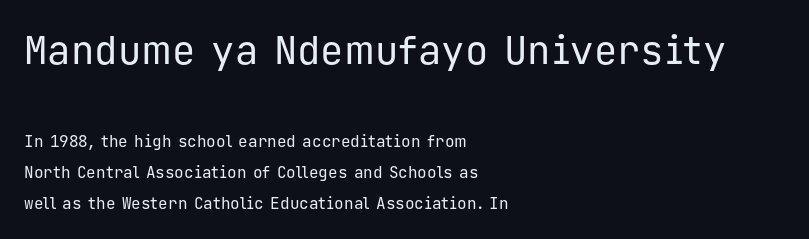
The image shows 39 px regular-weight sans-serif type, upright, monospaced; set left-aligned, loose line spacing (1.93x), normal letter spacing, not underlined; the first (top) block is 2.44x larger; low stroke contrast and a medium x-height.
